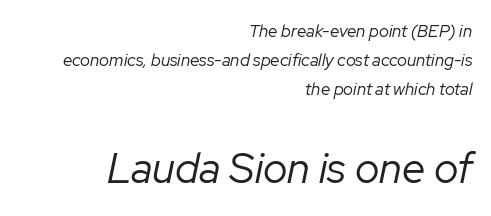
Counters stay open thanks to moderate or lighter strokes. The gaps between neighbouring characters are ordinary and unremarkable. The foot of each line stays bare and open. Is this a fixed-width face? No — the glyphs have proportional, varying widths. The lower block of text is set noticeably larger than the block above it. Slanted lettering throughout.
